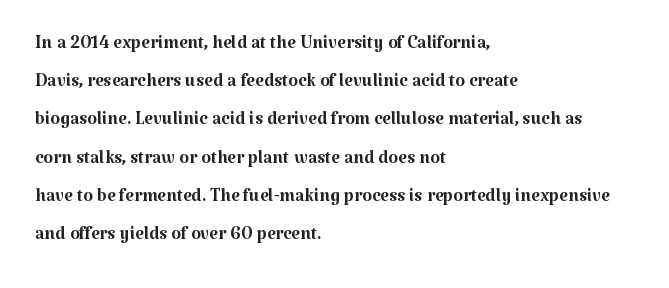
The image shows 25 px text type, upright; set left-aligned, normal line spacing (1.53x), normal letter spacing, not underlined.
